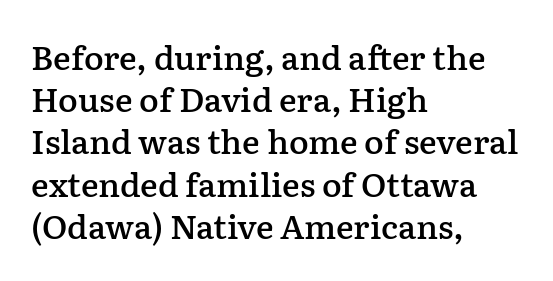
Q: Is the text bold? A: Semi-bold.
Q: Is the text italic (slanted)? A: No, it is upright.
Q: Is the typeface a serif or a sans-serif typeface? A: Serif.
Q: Is the text underlined? A: No.
Q: How is the paragraph aligned? A: Left-aligned.
Q: Is the spacing between letters normal or unusually wide? A: Normal.
Q: Is the spacing between lines tight, normal or loose? A: Normal.
Q: Width (condensed, normal, or wide)? A: Normal.
Q: Stroke contrast? A: Low.
Q: x-height? A: Medium.
Q: Monospaced? A: No.
